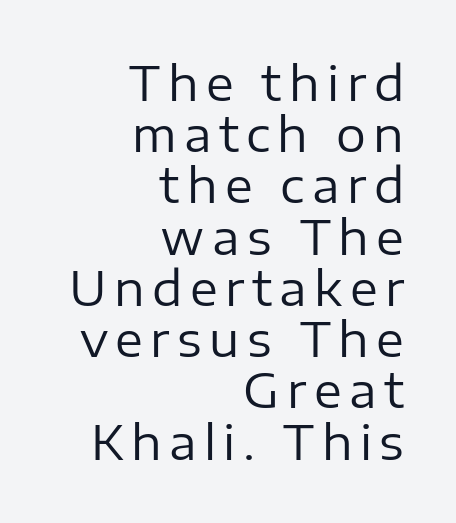
The image shows 47 px regular-weight sans-serif type, upright; set right-aligned, tight line spacing (1.09x), not underlined; low stroke contrast and a medium x-height.
